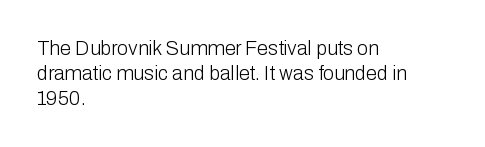
Each stroke keeps to a modest, everyday thickness or less. The type is set solid horizontally, with unmodified tracking. Italic: no, the glyphs are upright roman. In CSS terms this would be text-align: left.
